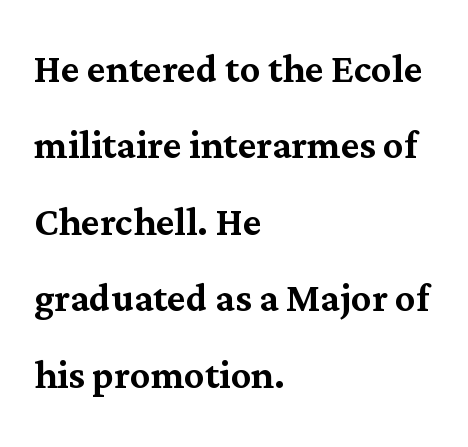
The image shows 50 px serif type, upright; set left-aligned, normal line spacing (1.53x), normal letter spacing, not underlined; medium stroke contrast and a medium x-height.
